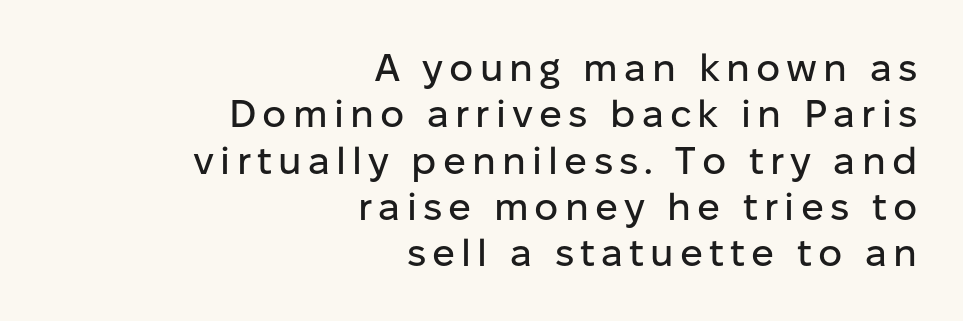
The image shows 38 px sans-serif type, upright; set right-aligned, line spacing 1.22x, not underlined; low stroke contrast and a medium x-height.
